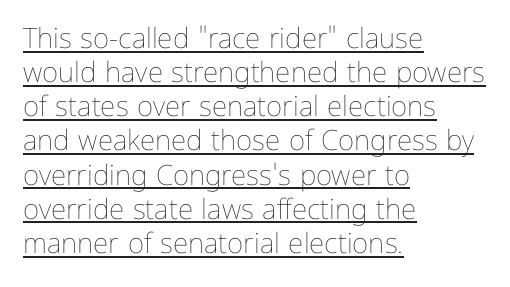
The image shows 28 px thin type, upright; set left-aligned, line spacing 1.22x, normal letter spacing, underlined; low stroke contrast and a medium x-height.
